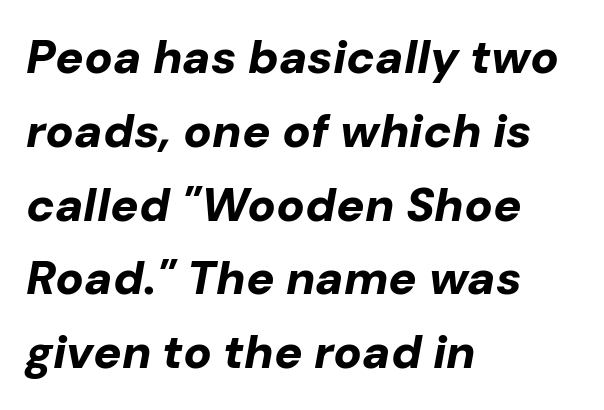
The gaps between neighbouring characters are ordinary and unremarkable. Is this a fixed-width face? No — the glyphs have proportional, varying widths. The passage shown stacks its lines at a standard gap. Notice how the stems are inclined rather than vertical — that's the hallmark of italics. The zone under the glyphs is completely vacant.
